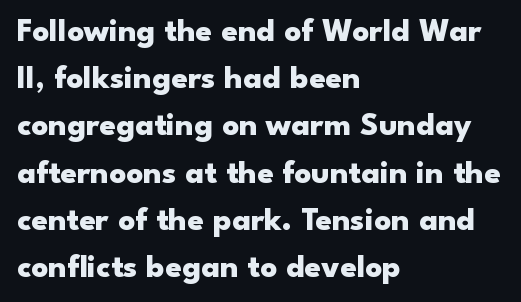
Q: Is the text bold? A: Yes.
Q: Is the text italic (slanted)? A: No, it is upright.
Q: Is the typeface a serif or a sans-serif typeface? A: Sans-serif.
Q: Is the text underlined? A: No.
Q: How is the paragraph aligned? A: Left-aligned.
Q: Is the spacing between letters normal or unusually wide? A: Normal.
Q: Is the spacing between lines tight, normal or loose? A: Normal.
Q: Width (condensed, normal, or wide)? A: Wide.
Q: Stroke contrast? A: Low.
Q: x-height? A: Small.
Q: Monospaced? A: No.
